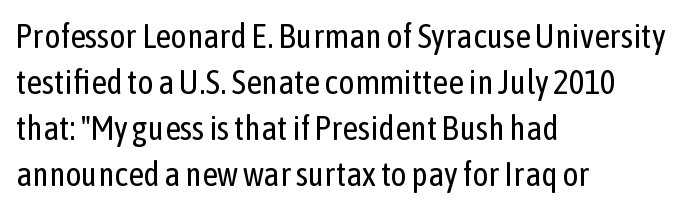
Q: Is the text bold? A: No.
Q: Is the text italic (slanted)? A: No, it is upright.
Q: Is the typeface a serif or a sans-serif typeface? A: Sans-serif.
Q: Is the text underlined? A: No.
Q: How is the paragraph aligned? A: Left-aligned.
Q: Is the spacing between letters normal or unusually wide? A: Normal.
Q: Is the spacing between lines tight, normal or loose? A: Normal.
Q: Width (condensed, normal, or wide)? A: Condensed.
Q: Stroke contrast? A: Low.
Q: x-height? A: Medium.
Q: Monospaced? A: No.
